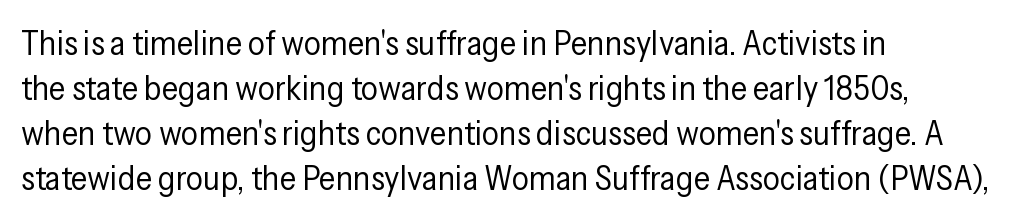
Each stroke keeps to a modest, everyday thickness or less. The passage is arranged the way most books set body copy — flush left. The lettering holds an erect, upright posture throughout. A typesetter would call this leading conventional body-copy spacing. Varying glyph widths throughout — classic text-font behaviour.
